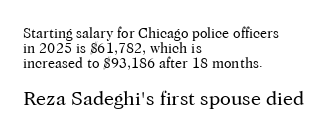
The image shows 20 px text type, upright; set left-aligned, tight line spacing (1.08x), normal letter spacing, not underlined; the second (bottom) block is 1.43x larger.
